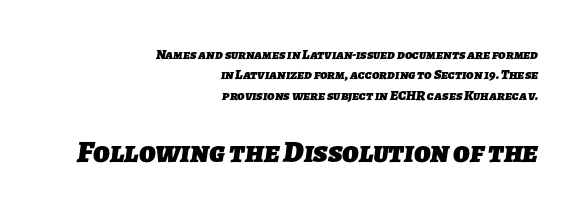
The image shows 31 px heavy sans-serif type; set right-aligned, normal line spacing (1.45x), normal letter spacing, not underlined; the second (bottom) block is 2.21x larger; low stroke contrast and a medium x-height.
